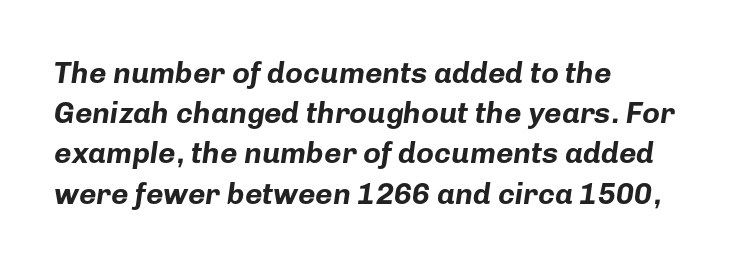
Students, note that the glyphs here touch the page at normal intervals. There's an unmistakable incline to the writing here. Plain, unruled lines of type. The block of text has a typical density, with ordinary space between rows. What weight is shown? A full bold with thick strokes.
